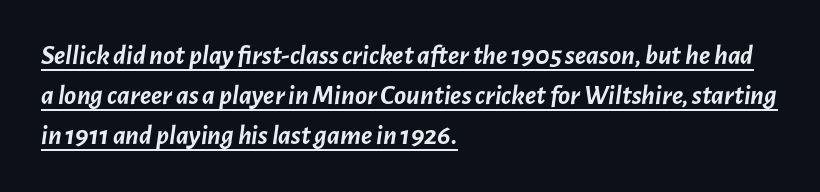
Q: Is the text bold? A: Yes.
Q: Is the text italic (slanted)? A: Yes, it leans right by about 7 degrees.
Q: Is the text underlined? A: Yes.
Q: How is the paragraph aligned? A: Left-aligned.
Q: Is the spacing between letters normal or unusually wide? A: Normal.
Q: Is the spacing between lines tight, normal or loose? A: Normal.
Q: Width (condensed, normal, or wide)? A: Normal.
Q: Stroke contrast? A: Low.
Q: x-height? A: Medium.
Q: Monospaced? A: No.
